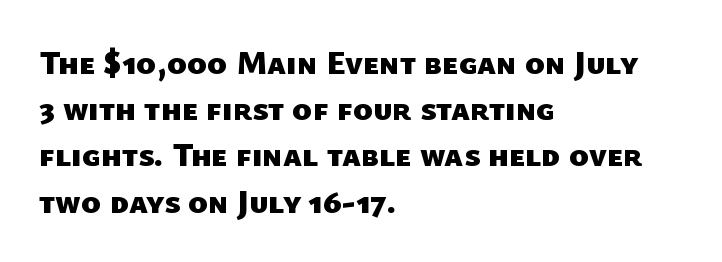
Left-aligned paragraph, ragged on the right. Each letter keeps its own natural width here, so spacing adapts to shape. Each letter's strokes conclude bluntly, with no projecting serifs. Honestly, the row spacing looks completely unremarkable. The glyphs are unaccompanied by any horizontal stroke below them. No extra tracking has been applied to these lines.
